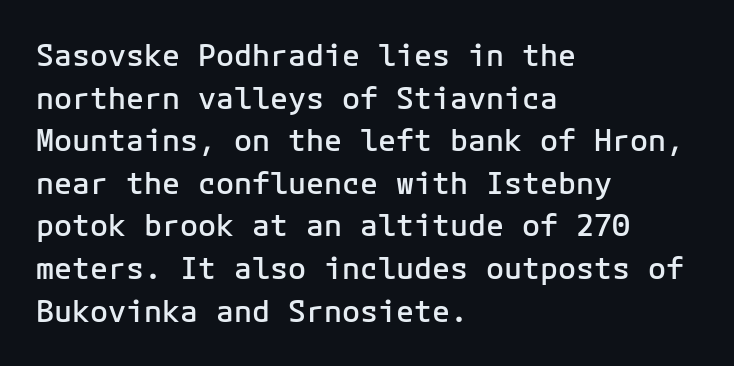
Q: Is the text bold? A: Semi-bold.
Q: Is the text italic (slanted)? A: No, it is upright.
Q: Is the typeface a serif or a sans-serif typeface? A: Sans-serif.
Q: Is the text underlined? A: No.
Q: How is the paragraph aligned? A: Left-aligned.
Q: Is the spacing between letters normal or unusually wide? A: Normal.
Q: Is the spacing between lines tight, normal or loose? A: Normal.
Q: Width (condensed, normal, or wide)? A: Normal.
Q: Stroke contrast? A: Low.
Q: x-height? A: Medium.
